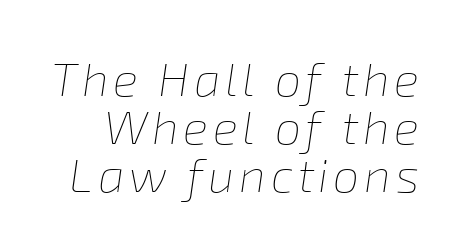
The image shows 47 px thin type, italic (leaning right); set tight line spacing (1.02x), not underlined; low stroke contrast and a medium x-height.
